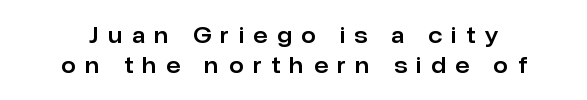
Characters remain perfectly vertical along every line. The passage shown stacks its lines at a standard gap. Is the letter spacing exaggerated? Yes — the characters are pushed far apart. Has an underline been added? It has not.
